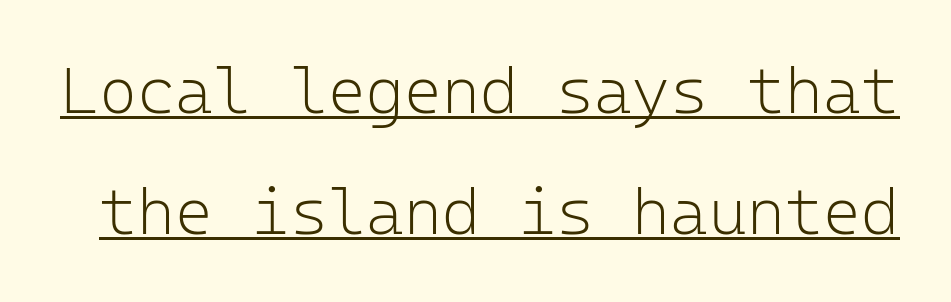
Q: Is the text bold? A: No.
Q: Is the text italic (slanted)? A: No, it is upright.
Q: Is the typeface a serif or a sans-serif typeface? A: Sans-serif.
Q: Is the text underlined? A: Yes.
Q: Is the spacing between letters normal or unusually wide? A: Normal.
Q: Width (condensed, normal, or wide)? A: Normal.
Q: Stroke contrast? A: Low.
Q: x-height? A: Medium.
Q: Monospaced? A: Yes.
